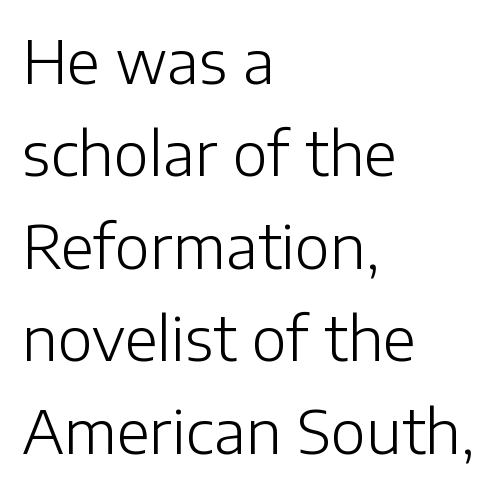
The image shows 60 px light sans-serif type, upright; set left-aligned, normal line spacing (1.54x), normal letter spacing, not underlined; low stroke contrast and a medium x-height.
